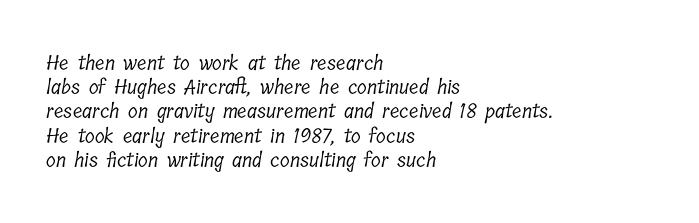
Q: Is the text bold? A: No.
Q: Is the text underlined? A: No.
Q: How is the paragraph aligned? A: Left-aligned.
Q: Is the spacing between letters normal or unusually wide? A: Normal.
